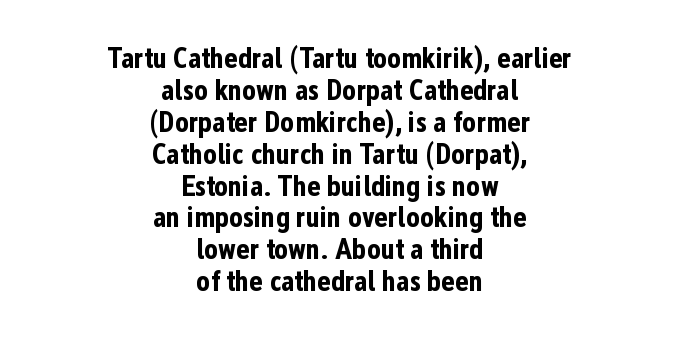
Set as a true bold cut, around the 700 mark. Inter-character spacing is left at the font's built-in metrics. Notice how the passage keeps no hard edge, just a central spine. Clear beneath every line of the passage. The space between consecutive lines is stingy. Every character sits straight up, as roman type does.
